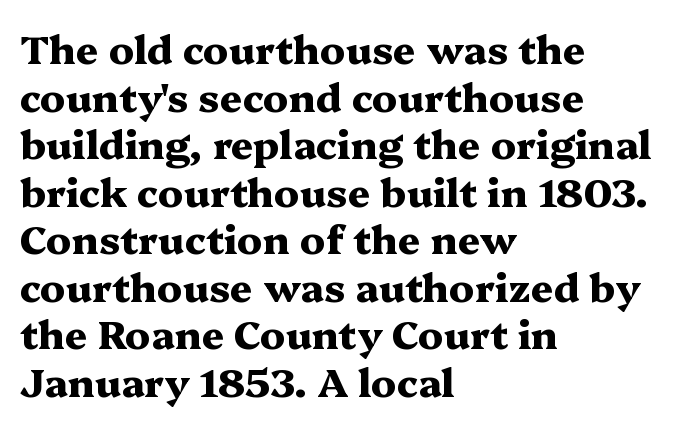
The image shows 39 px heavy, wide serif type, upright; set left-aligned, line spacing 1.22x, normal letter spacing, not underlined; medium stroke contrast and a medium x-height.
